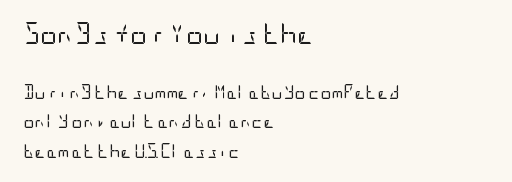
The image shows 21 px text type, upright; set left-aligned, loose line spacing (2.13x), normal letter spacing, not underlined; the first (top) block is 1.5x larger.
